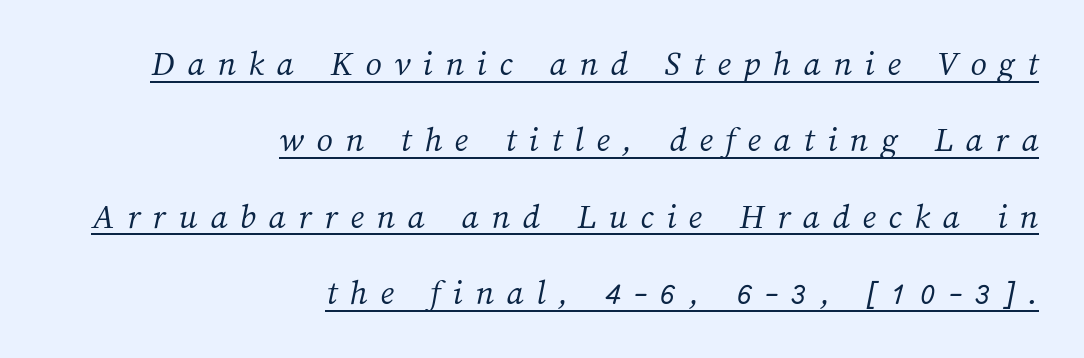
This sample trades compactness for vertical openness between lines. Looks like someone drew a line under every word here. These lines are rendered in a variable-pitch font. The font is comparable to plain body text, perhaps lighter. The setting favours the right margin, as signatures and pull-quotes sometimes do. Honestly, the letter spacing is so wide it's the main thing you notice.
